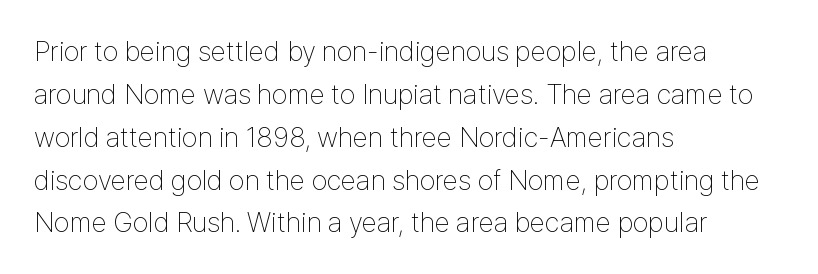
Q: Is the text bold? A: No.
Q: Is the text italic (slanted)? A: No, it is upright.
Q: Is the typeface a serif or a sans-serif typeface? A: Sans-serif.
Q: Is the text underlined? A: No.
Q: How is the paragraph aligned? A: Left-aligned.
Q: Is the spacing between letters normal or unusually wide? A: Normal.
Q: Is the spacing between lines tight, normal or loose? A: Normal.
Q: Width (condensed, normal, or wide)? A: Condensed.
Q: Stroke contrast? A: Low.
Q: x-height? A: Medium.
Q: Monospaced? A: No.
